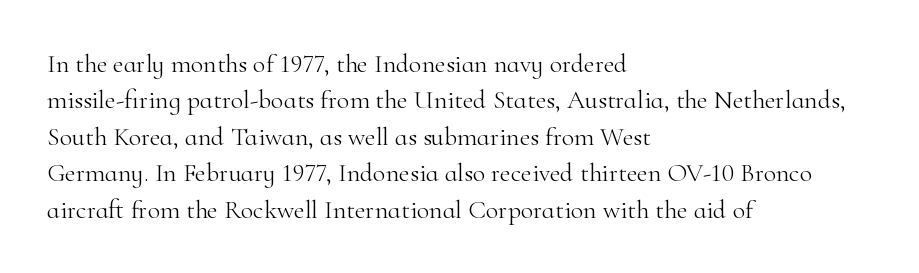
Short and long lines alike share a common starting point at left. The typeface has the unassuming heft of standard copy or less. Is the letter spacing exaggerated? No — it looks like the ordinary default. Has an underline been added? It has not. Posture: vertical.
